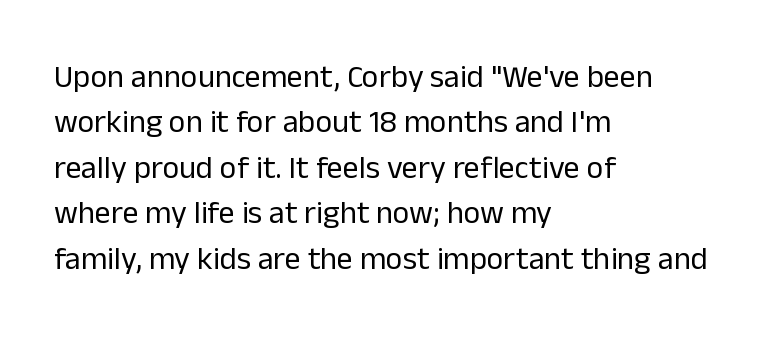
Q: Is the text bold? A: No.
Q: Is the text italic (slanted)? A: No, it is upright.
Q: Is the typeface a serif or a sans-serif typeface? A: Sans-serif.
Q: Is the text underlined? A: No.
Q: How is the paragraph aligned? A: Left-aligned.
Q: Is the spacing between letters normal or unusually wide? A: Normal.
Q: Is the spacing between lines tight, normal or loose? A: Normal.
Q: Width (condensed, normal, or wide)? A: Normal.
Q: Stroke contrast? A: Low.
Q: x-height? A: Medium.
Q: Monospaced? A: No.
